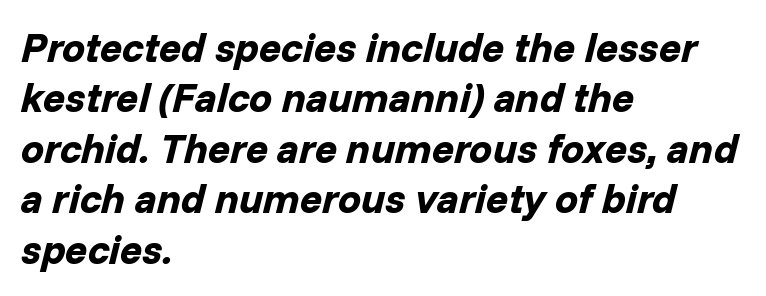
Q: Is the text bold? A: Yes.
Q: Is the text italic (slanted)? A: Yes, it leans right by about 14 degrees.
Q: Is the text underlined? A: No.
Q: How is the paragraph aligned? A: Left-aligned.
Q: Is the spacing between letters normal or unusually wide? A: Normal.
Q: Width (condensed, normal, or wide)? A: Normal.
Q: Stroke contrast? A: Low.
Q: x-height? A: Medium.
Q: Monospaced? A: No.
